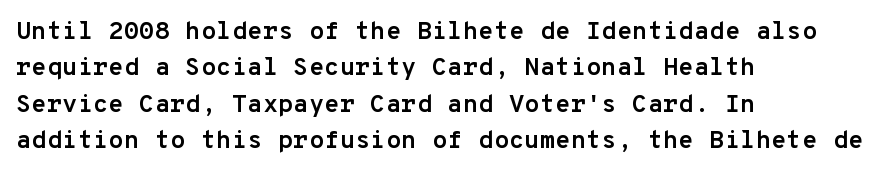
Q: Is the text bold? A: Yes.
Q: Is the text italic (slanted)? A: No, it is upright.
Q: Is the text underlined? A: No.
Q: How is the paragraph aligned? A: Left-aligned.
Q: Is the spacing between letters normal or unusually wide? A: Normal.
Q: Is the spacing between lines tight, normal or loose? A: Normal.
